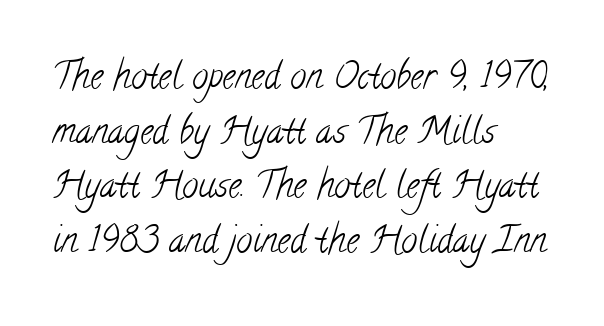
Bold? No — there's no thickening of the strokes. Regular leading. Lines of text with bare space underneath. There is no visible air inserted between adjacent glyphs.
